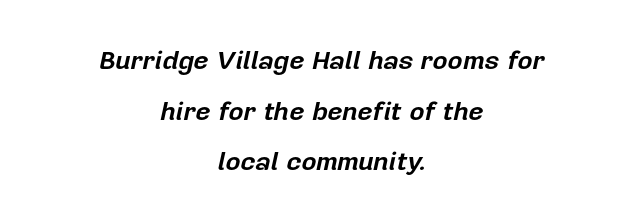
Spacing between characters is what you'd get straight out of the box. Notice how the stems are inclined rather than vertical — that's the hallmark of italics. Where is the straight margin? There isn't one; the lines are centered. Quick note: interline space is abundant. What weight is shown? A full bold with thick strokes.
